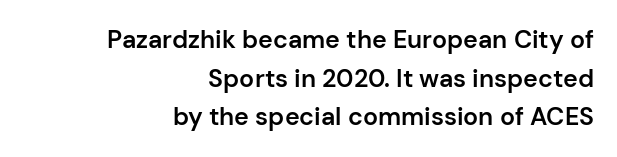
Q: Is the text bold? A: Semi-bold.
Q: Is the text italic (slanted)? A: No, it is upright.
Q: Is the text underlined? A: No.
Q: How is the paragraph aligned? A: Right-aligned.
Q: Is the spacing between letters normal or unusually wide? A: Normal.
Q: Is the spacing between lines tight, normal or loose? A: Normal.
